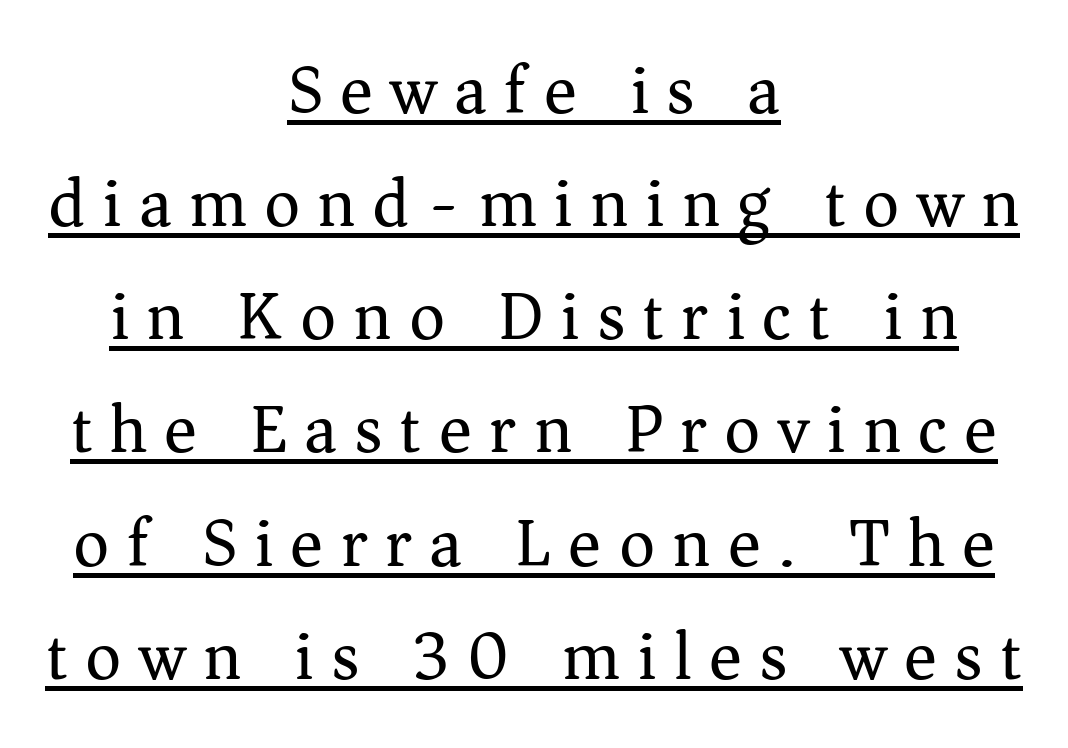
{"serif": "yes", "italic": "no", "bold": "no", "weight": "regular", "width": "normal", "stroke_contrast": "medium", "x_height": "medium", "monospaced": "no", "underline": "yes", "align": "center", "line_spacing": "normal", "line_spacing_ratio": 1.64, "letter_spacing": "wide", "letter_spacing_em": 0.25, "glyph_px": 69}
